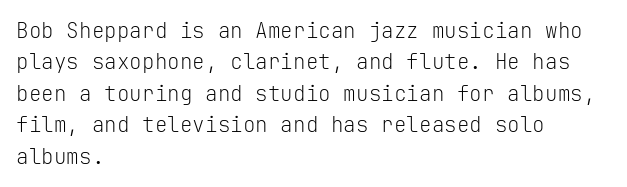
Q: Is the text bold? A: No.
Q: Is the text italic (slanted)? A: No, it is upright.
Q: Is the text underlined? A: No.
Q: How is the paragraph aligned? A: Left-aligned.
Q: Is the spacing between letters normal or unusually wide? A: Normal.
Q: Is the spacing between lines tight, normal or loose? A: Normal.
